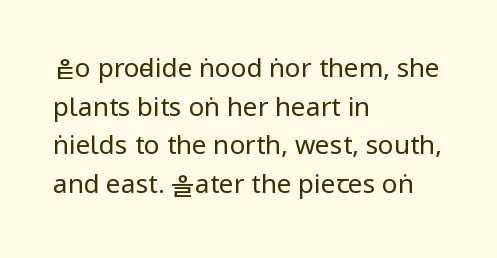
Posture: vertical. The weight tops out at a normal text grade. Words appear dense and cohesive because spacing is normal. If you drew a ruler down the left edge, every line would touch it. Line spacing here is normal. Underline: absent.
